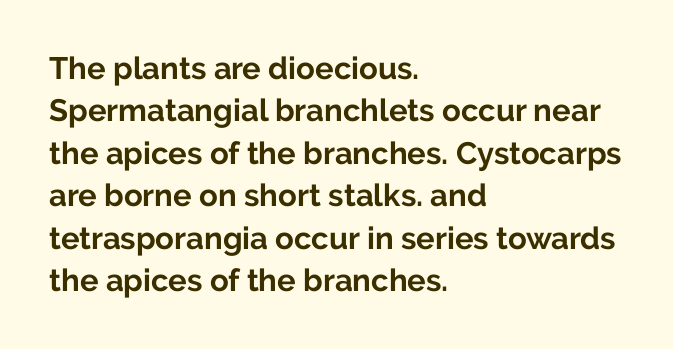
{"serif": "no", "italic": "no", "bold": "yes", "weight": "bold", "width": "normal", "stroke_contrast": "low", "x_height": "medium", "monospaced": "no", "underline": "no", "align": "left", "line_spacing": "normal", "line_spacing_ratio": 1.37, "letter_spacing": "normal", "letter_spacing_em": 0.0, "glyph_px": 31}
